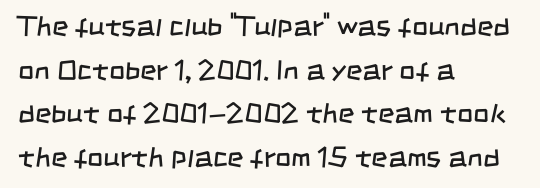
The image shows 28 px regular-weight, condensed sans-serif type; set left-aligned, normal line spacing (1.56x), normal letter spacing, not underlined; low stroke contrast and a large x-height.
